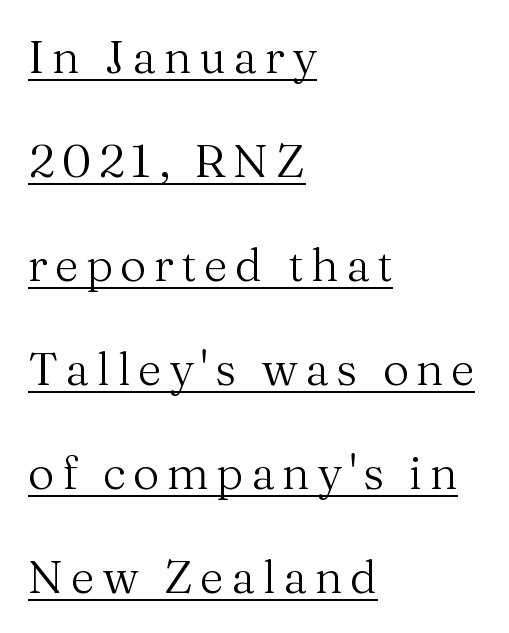
The passage shown is not bold in any degree. The string is rendered with underlining switched on. Which margin do the lines hug? The left one — the right edge is uneven. Italic? Not at all — the glyphs are vertical. Stroke terminals: seriffed. Compared with typical paragraphs, the rows here are farther apart.
